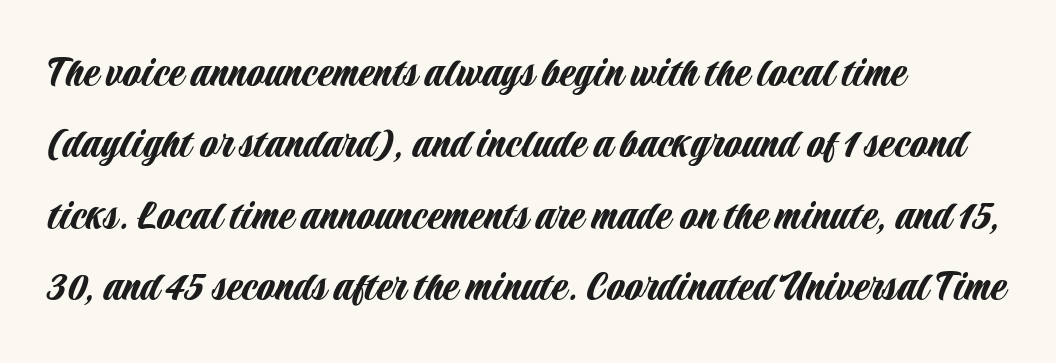
{"serif": "no", "width": "condensed", "stroke_contrast": "low", "x_height": "large", "monospaced": "no", "underline": "no", "align": "left", "line_spacing": "normal", "line_spacing_ratio": 1.55, "letter_spacing": "normal", "letter_spacing_em": 0.0, "glyph_px": 46}
